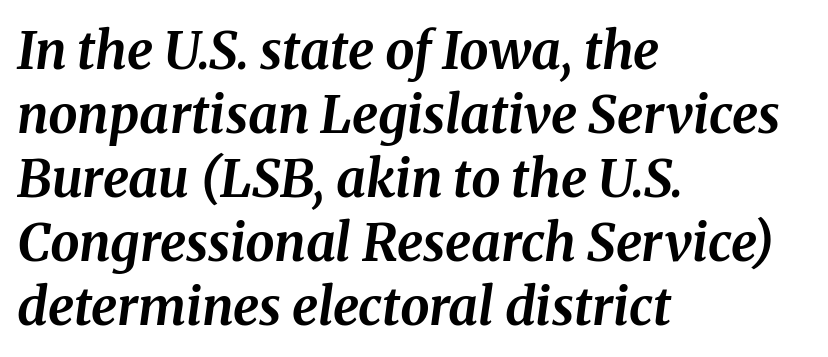
Visually the block forms a straight wall on the left and a jagged coastline on the right. Unmarked baselines from the first word to the last. There's an unmistakable incline to the writing here. Spacing verdict: proportional, widths tailored to each character. These lines carry a lot of weight — the face is fully bold. Short note: letters normally spaced.
